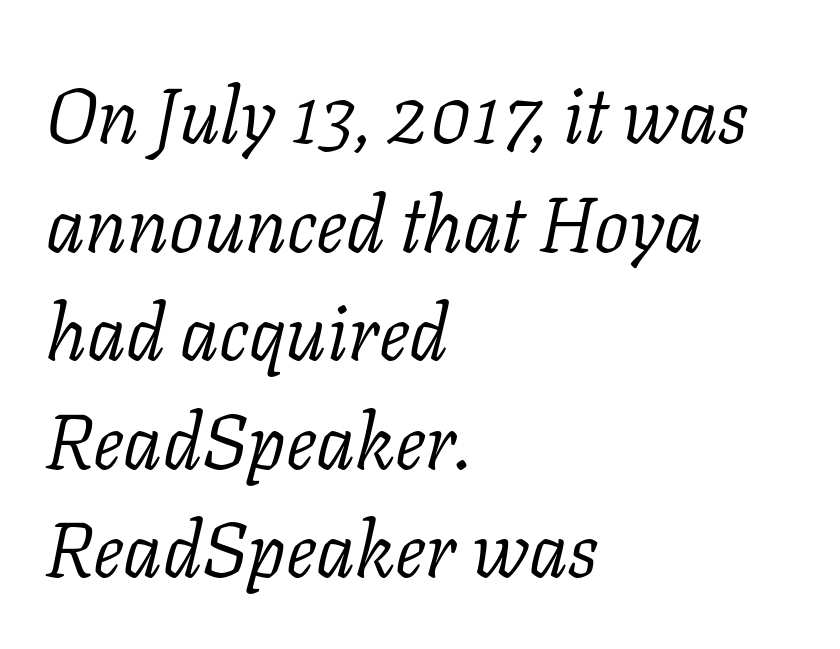
Q: Is the text bold? A: No.
Q: Is the text italic (slanted)? A: Yes, it leans right by about 11 degrees.
Q: Is the typeface a serif or a sans-serif typeface? A: Serif.
Q: Is the text underlined? A: No.
Q: How is the paragraph aligned? A: Left-aligned.
Q: Is the spacing between letters normal or unusually wide? A: Normal.
Q: Is the spacing between lines tight, normal or loose? A: Normal.
Q: Width (condensed, normal, or wide)? A: Normal.
Q: Stroke contrast? A: Low.
Q: x-height? A: Medium.
Q: Monospaced? A: No.
